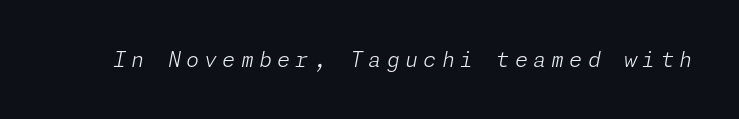
Q: Is the text bold? A: No.
Q: Is the text italic (slanted)? A: Yes, it leans right by about 11 degrees.
Q: Is the text underlined? A: No.
Q: Is the spacing between letters normal or unusually wide? A: Unusually wide.
